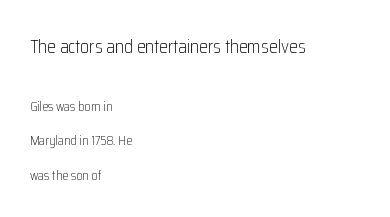
The image shows 20 px text type, upright; set left-aligned, loose line spacing (2.45x), normal letter spacing, not underlined; the first (top) block is 1.43x larger.
